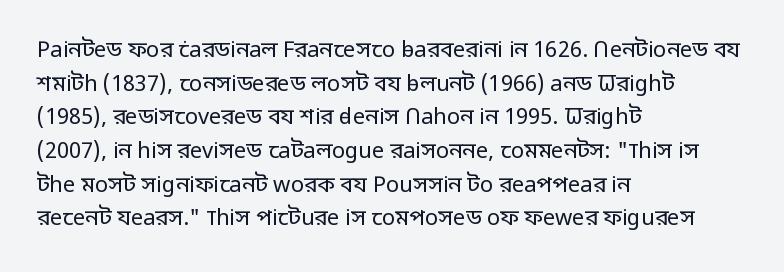
Unbolded letterforms with no extra heft. The letterforms sit shoulder to shoulder at normal distance. Line spacing here is normal. Glance below the letters and you will spot only blank space. Visually the block forms a straight wall on the left and a jagged coastline on the right.
